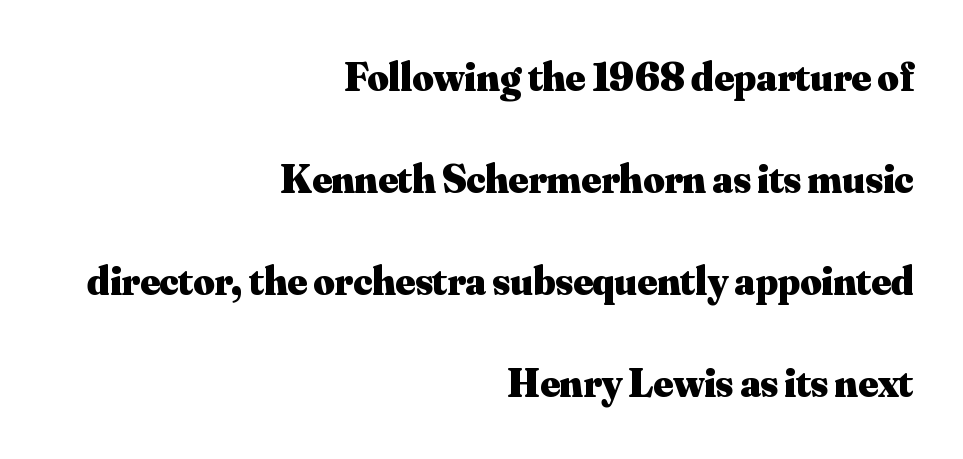
Q: Is the text bold? A: Yes.
Q: Is the text italic (slanted)? A: No, it is upright.
Q: Is the typeface a serif or a sans-serif typeface? A: Serif.
Q: Is the text underlined? A: No.
Q: How is the paragraph aligned? A: Right-aligned.
Q: Is the spacing between letters normal or unusually wide? A: Normal.
Q: Is the spacing between lines tight, normal or loose? A: Loose.
Q: Width (condensed, normal, or wide)? A: Normal.
Q: Stroke contrast? A: Medium.
Q: x-height? A: Small.
Q: Monospaced? A: No.
